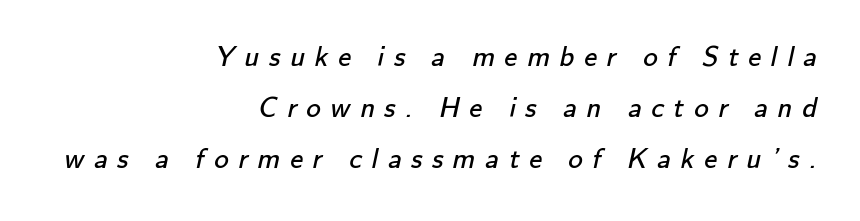
Q: Is the text bold? A: No.
Q: Is the typeface a serif or a sans-serif typeface? A: Sans-serif.
Q: Is the text underlined? A: No.
Q: How is the paragraph aligned? A: Right-aligned.
Q: Is the spacing between letters normal or unusually wide? A: Unusually wide.
Q: Width (condensed, normal, or wide)? A: Normal.
Q: Stroke contrast? A: Low.
Q: x-height? A: Small.
Q: Monospaced? A: No.
